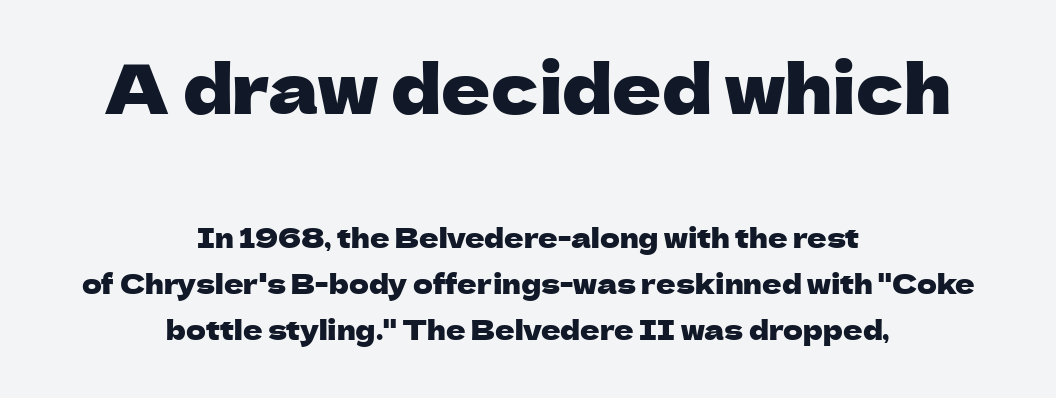
Q: Is the text italic (slanted)? A: No, it is upright.
Q: Is the typeface a serif or a sans-serif typeface? A: Sans-serif.
Q: Is the text underlined? A: No.
Q: How is the paragraph aligned? A: Centered.
Q: Is the spacing between letters normal or unusually wide? A: Normal.
Q: Is the spacing between lines tight, normal or loose? A: Normal.
Q: Which block of text is set in a larger size, the first (top) or the second (bottom)? A: The first (top) one.
Q: Width (condensed, normal, or wide)? A: Normal.
Q: Stroke contrast? A: Low.
Q: x-height? A: Medium.
Q: Monospaced? A: No.
